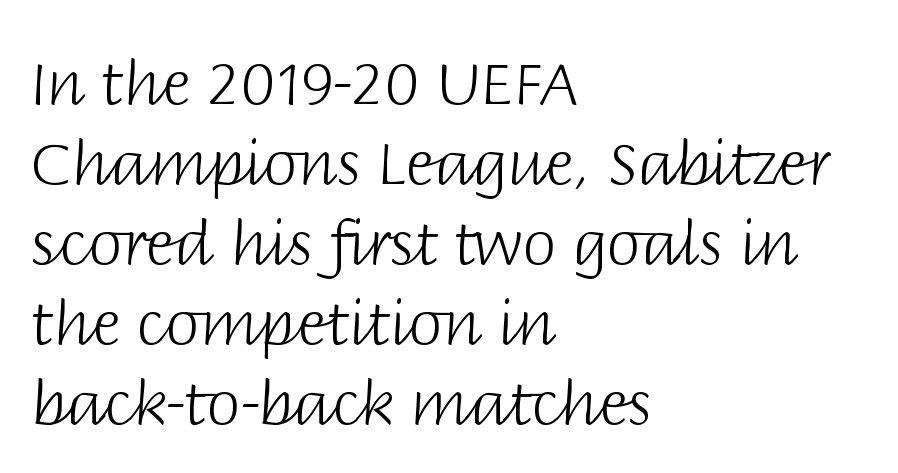
The image shows 61 px light sans-serif type, upright; set left-aligned, normal line spacing (1.31x), normal letter spacing, not underlined; low stroke contrast and a large x-height.
